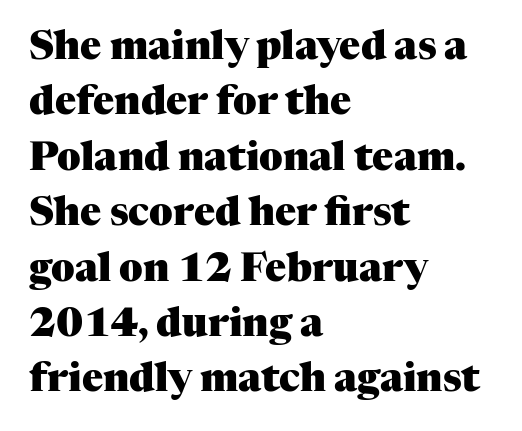
{"serif": "yes", "italic": "no", "bold": "yes", "weight": "heavy", "width": "normal", "stroke_contrast": "medium", "x_height": "medium", "monospaced": "no", "underline": "no", "align": "left", "line_spacing": "normal", "line_spacing_ratio": 1.42, "letter_spacing": "normal", "letter_spacing_em": 0.0, "glyph_px": 39}
